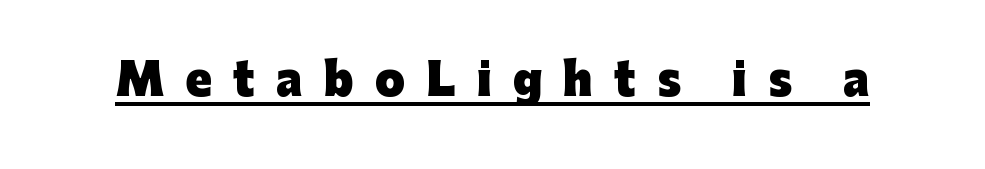
Q: Is the text bold? A: Yes.
Q: Is the text italic (slanted)? A: No, it is upright.
Q: Is the typeface a serif or a sans-serif typeface? A: Sans-serif.
Q: Is the text underlined? A: Yes.
Q: Is the spacing between letters normal or unusually wide? A: Unusually wide.
Q: Width (condensed, normal, or wide)? A: Normal.
Q: Stroke contrast? A: Low.
Q: x-height? A: Medium.
Q: Monospaced? A: No.
